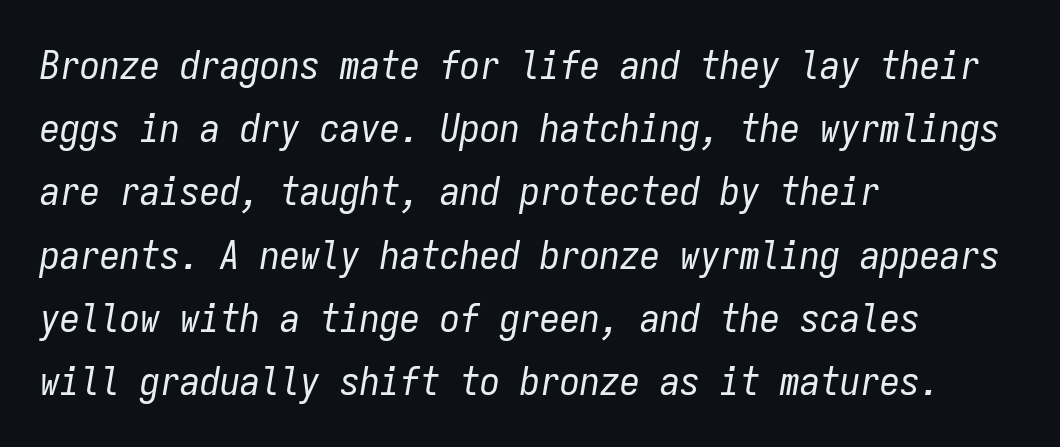
{"italic": "yes", "lean": "right", "slant_degrees": 9, "bold": "no", "weight": "regular", "width": "condensed", "stroke_contrast": "low", "x_height": "medium", "monospaced": "yes", "underline": "no", "align": "left", "line_spacing": "normal", "line_spacing_ratio": 1.58, "letter_spacing": "normal", "letter_spacing_em": 0.0, "glyph_px": 40}
